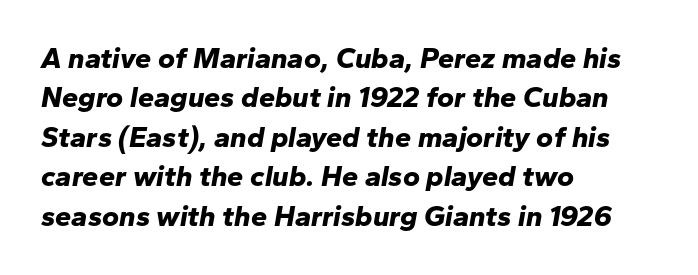
Glyph-to-glyph distance matches everyday printed text. Bold? Absolutely — the strokes are thick and heavy. How would I describe the line gaps? Plain and ordinary. Looking at the ascenders, they clearly lean. Letters rest on an invisible, unmarked baseline. This sample has the flowing, uneven cadence of proportional lettering.
